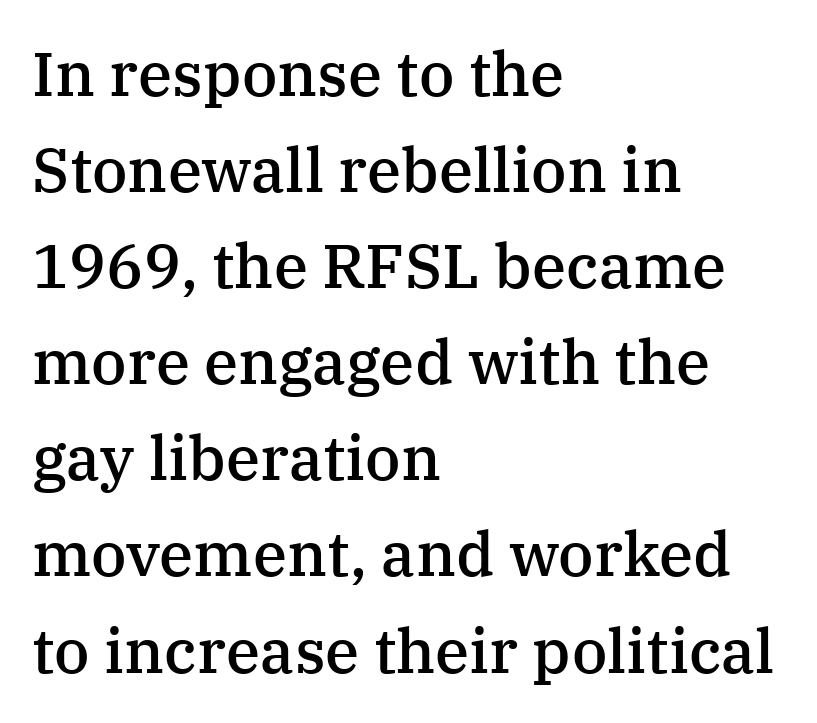
The image shows 62 px semibold serif type, upright; set left-aligned, normal line spacing (1.55x), normal letter spacing, not underlined; medium stroke contrast and a medium x-height.
